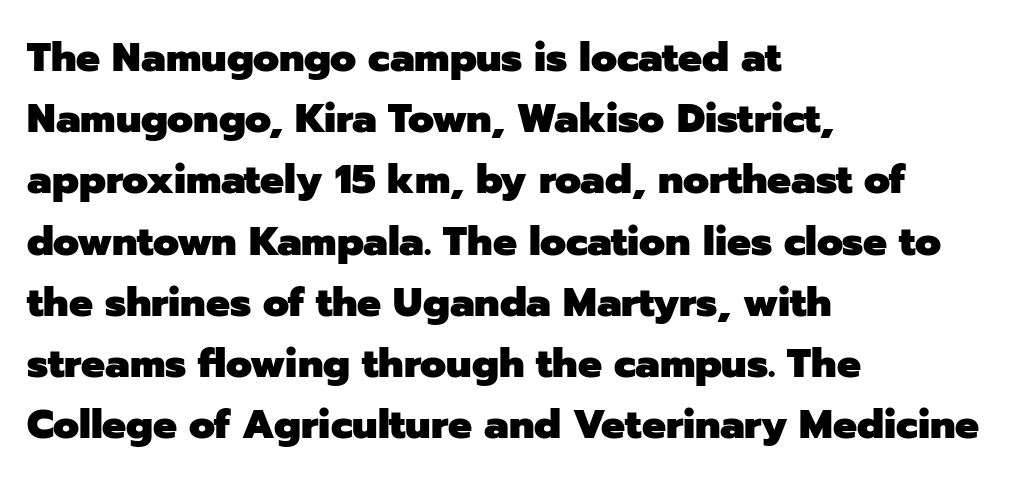
Q: Is the text bold? A: Yes.
Q: Is the text italic (slanted)? A: No, it is upright.
Q: Is the typeface a serif or a sans-serif typeface? A: Sans-serif.
Q: Is the text underlined? A: No.
Q: How is the paragraph aligned? A: Left-aligned.
Q: Is the spacing between letters normal or unusually wide? A: Normal.
Q: Is the spacing between lines tight, normal or loose? A: Normal.
Q: Width (condensed, normal, or wide)? A: Normal.
Q: Stroke contrast? A: Low.
Q: x-height? A: Medium.
Q: Monospaced? A: No.
